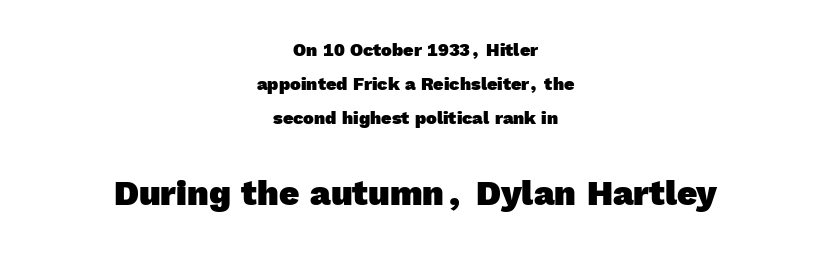
{"serif": "no", "bold": "yes", "weight": "heavy", "width": "normal", "x_height": "medium", "monospaced": "no", "underline": "no", "align": "center", "line_spacing_ratio": 1.88, "letter_spacing": "normal", "letter_spacing_em": 0.0, "larger_block": "second", "size_ratio": 1.94, "glyph_px": 35}
